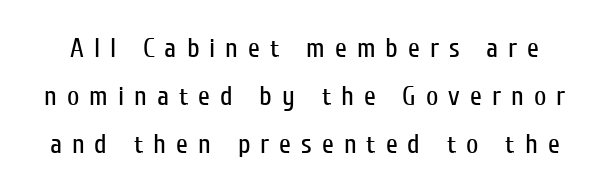
Q: Is the text bold? A: No.
Q: Is the text italic (slanted)? A: No, it is upright.
Q: Is the text underlined? A: No.
Q: Is the spacing between letters normal or unusually wide? A: Unusually wide.
